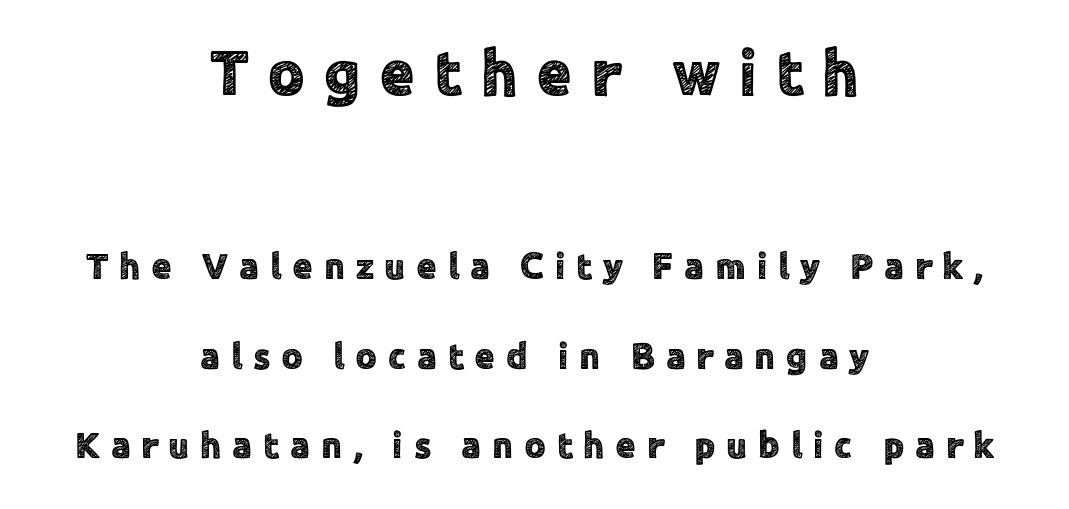
{"serif": "no", "italic": "no", "width": "normal", "x_height": "medium", "monospaced": "no", "underline": "no", "align": "center", "line_spacing": "loose", "line_spacing_ratio": 2.42, "letter_spacing": "wide", "letter_spacing_em": 0.29, "larger_block": "first", "size_ratio": 1.73, "glyph_px": 64}
